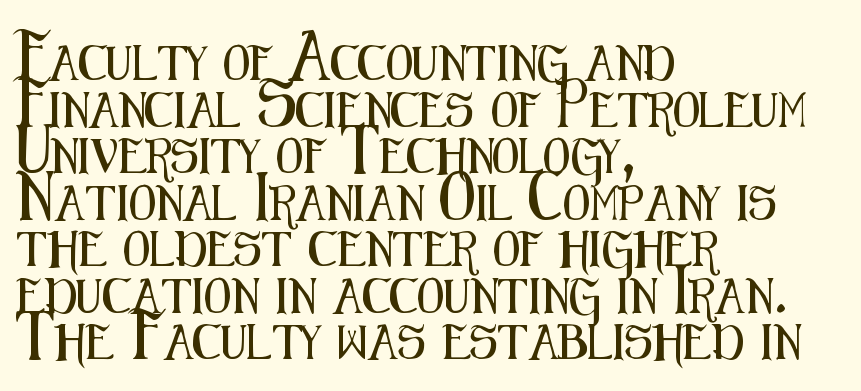
Q: Is the text italic (slanted)? A: No, it is upright.
Q: Is the text underlined? A: No.
Q: How is the paragraph aligned? A: Left-aligned.
Q: Is the spacing between letters normal or unusually wide? A: Normal.
Q: Is the spacing between lines tight, normal or loose? A: Normal.
Q: Width (condensed, normal, or wide)? A: Condensed.
Q: Stroke contrast? A: Medium.
Q: x-height? A: Medium.
Q: Monospaced? A: No.
